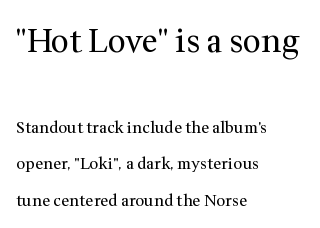
In CSS terms this would be text-align: left. This is not heavy type; no bold has been used. One glance says open: line gaps are wider than usual. What kind of face is this? One with serifs.
